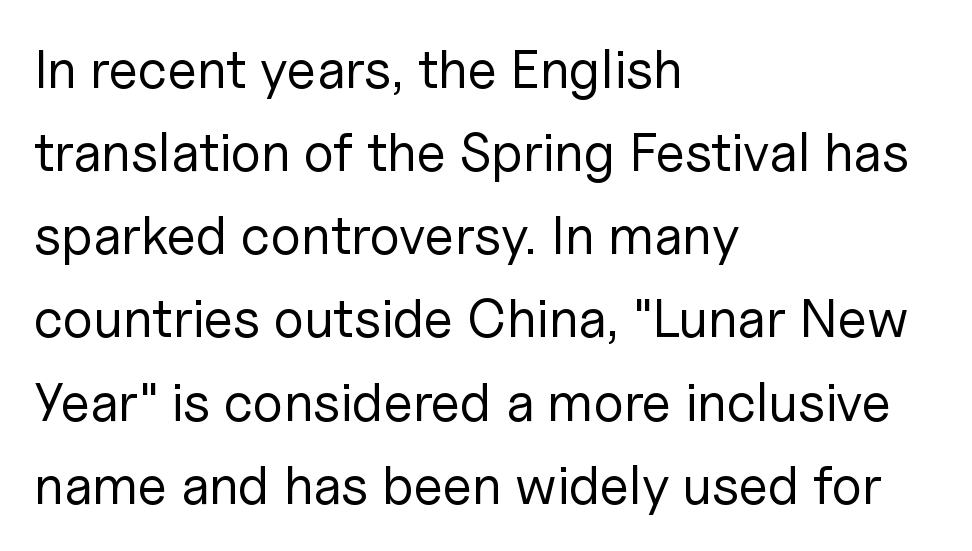
{"serif": "no", "italic": "no", "bold": "no", "weight": "regular", "width": "normal", "stroke_contrast": "low", "x_height": "medium", "monospaced": "no", "underline": "no", "align": "left", "line_spacing": "normal", "line_spacing_ratio": 1.54, "letter_spacing": "normal", "letter_spacing_em": 0.0, "glyph_px": 54}
